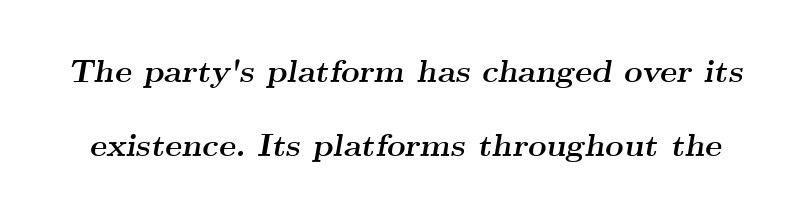
Q: Is the text bold? A: Yes.
Q: Is the text italic (slanted)? A: Yes, it leans right by about 9 degrees.
Q: Is the typeface a serif or a sans-serif typeface? A: Serif.
Q: Is the text underlined? A: No.
Q: Is the spacing between letters normal or unusually wide? A: Normal.
Q: Is the spacing between lines tight, normal or loose? A: Loose.
Q: Width (condensed, normal, or wide)? A: Wide.
Q: Stroke contrast? A: Medium.
Q: x-height? A: Small.
Q: Monospaced? A: No.
